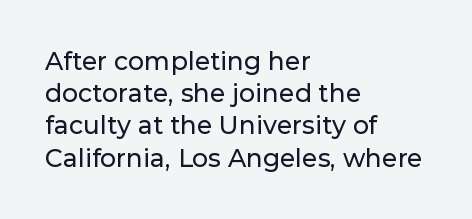
Q: Is the text italic (slanted)? A: No, it is upright.
Q: Is the text underlined? A: No.
Q: How is the paragraph aligned? A: Left-aligned.
Q: Is the spacing between letters normal or unusually wide? A: Normal.
Q: Is the spacing between lines tight, normal or loose? A: Normal.
